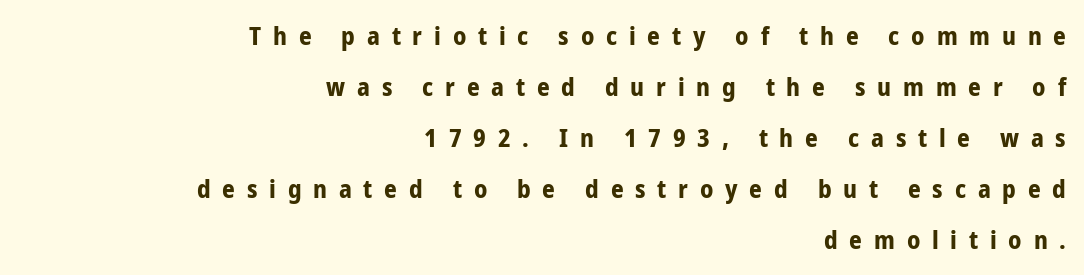
Compared with a flush-left layout, this one pins lines to the opposite, right side. Every stem runs plumb, perpendicular to the baseline. Horizontal bands of white between lines are thick stripes. This rendering widens character spacing well past its baseline value. You'd pick this weight for a headline — it's a proper bold.
